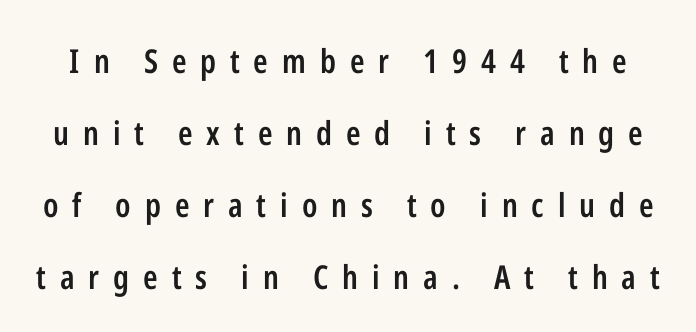
{"serif": "no", "italic": "no", "bold": "semi", "weight": "semibold", "width": "condensed", "stroke_contrast": "low", "x_height": "medium", "monospaced": "no", "underline": "no", "line_spacing": "loose", "line_spacing_ratio": 2.18, "letter_spacing": "wide", "letter_spacing_em": 0.42, "glyph_px": 33}
